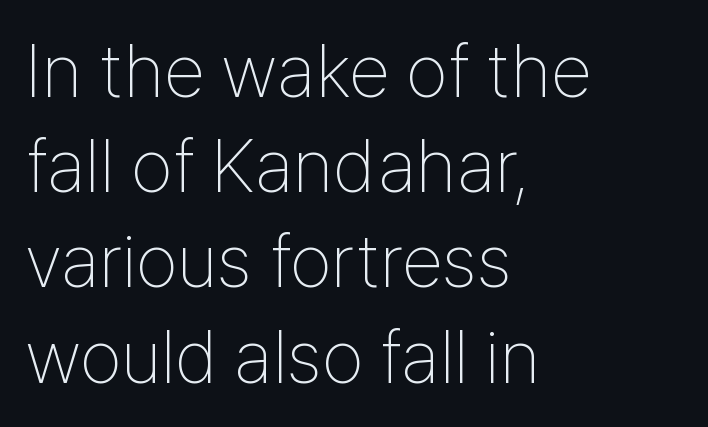
Reading down the column, the eye jumps a familiar distance to each next line. What kind of face is this? One without serifs — a sans. Looks like regular typesetting: each glyph gets only the width it needs. Standard letterfit; no display-style spreading of the glyphs.
